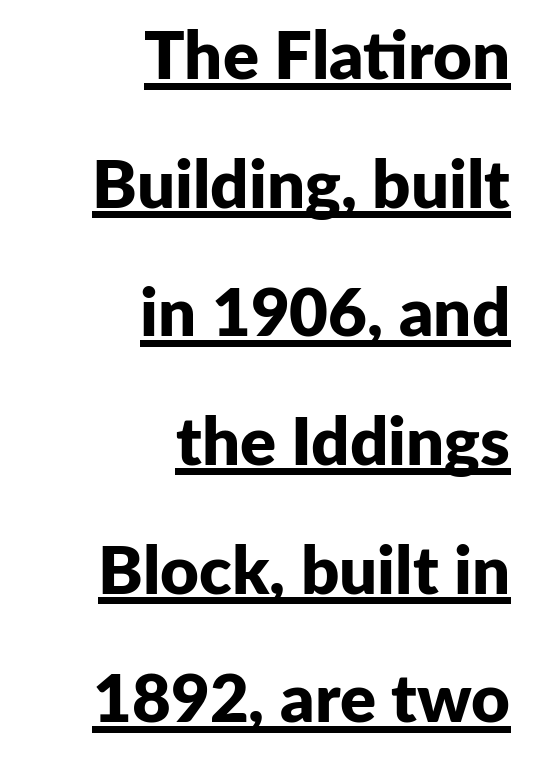
Q: Is the text bold? A: Yes.
Q: Is the text italic (slanted)? A: No, it is upright.
Q: Is the typeface a serif or a sans-serif typeface? A: Sans-serif.
Q: Is the text underlined? A: Yes.
Q: How is the paragraph aligned? A: Right-aligned.
Q: Is the spacing between letters normal or unusually wide? A: Normal.
Q: Is the spacing between lines tight, normal or loose? A: Loose.
Q: Width (condensed, normal, or wide)? A: Normal.
Q: Stroke contrast? A: Low.
Q: x-height? A: Medium.
Q: Monospaced? A: No.
